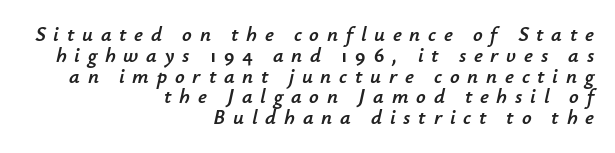
Regarding leading, the lines here are crowded together. The specimen reads as italic at a glance. The string is rendered with underlining switched off. Observe the wide spacing: letters keep a clear distance from each other. The setting favours the right margin, as signatures and pull-quotes sometimes do.
